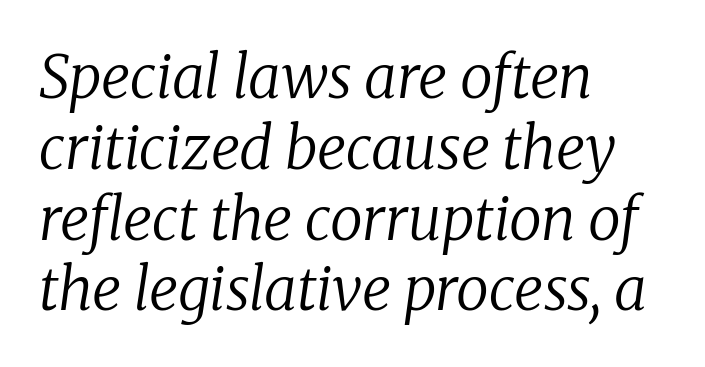
Lines of text with bare space underneath. Reading down the block, your eye returns to a fixed left position each line. Classification — serif. Weight: not bold — regular or lighter. The rendering keeps characters at their native spacing.
